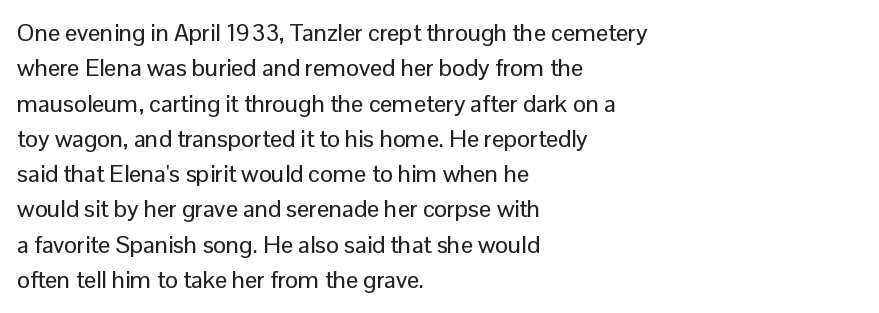
The image shows 24 px text type, upright; set left-aligned, normal line spacing (1.47x), normal letter spacing, not underlined.
